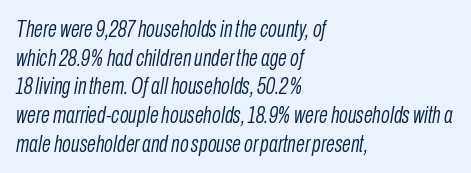
{"italic": "yes", "lean": "right", "slant_degrees": 10, "bold": "no", "underline": "no", "align": "left", "line_spacing": "normal", "line_spacing_ratio": 1.25, "letter_spacing": "normal", "letter_spacing_em": 0.0, "glyph_px": 23}
